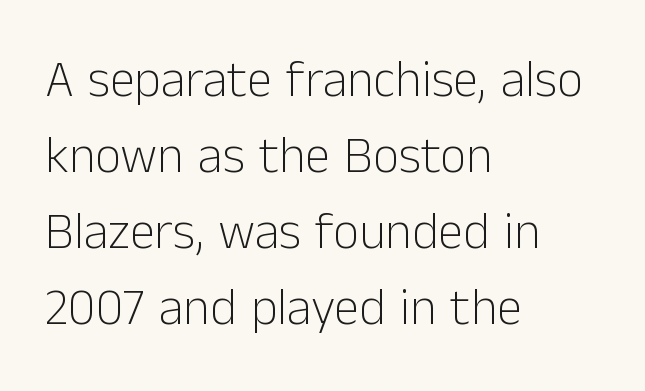
Q: Is the text bold? A: No.
Q: Is the text italic (slanted)? A: No, it is upright.
Q: Is the typeface a serif or a sans-serif typeface? A: Sans-serif.
Q: Is the text underlined? A: No.
Q: How is the paragraph aligned? A: Left-aligned.
Q: Is the spacing between letters normal or unusually wide? A: Normal.
Q: Is the spacing between lines tight, normal or loose? A: Normal.
Q: Width (condensed, normal, or wide)? A: Normal.
Q: Stroke contrast? A: Low.
Q: x-height? A: Medium.
Q: Monospaced? A: No.
